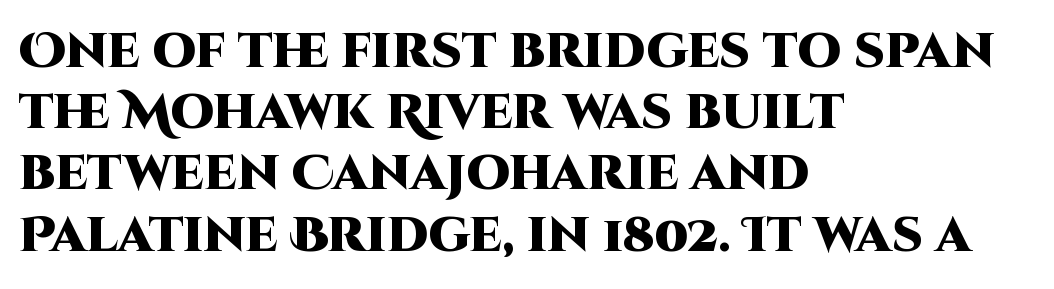
Q: Is the text bold? A: Yes.
Q: Is the text italic (slanted)? A: No, it is upright.
Q: Is the typeface a serif or a sans-serif typeface? A: Sans-serif.
Q: Is the text underlined? A: No.
Q: How is the paragraph aligned? A: Left-aligned.
Q: Is the spacing between letters normal or unusually wide? A: Normal.
Q: Is the spacing between lines tight, normal or loose? A: Normal.
Q: Width (condensed, normal, or wide)? A: Normal.
Q: Stroke contrast? A: High.
Q: x-height? A: Large.
Q: Monospaced? A: No.
